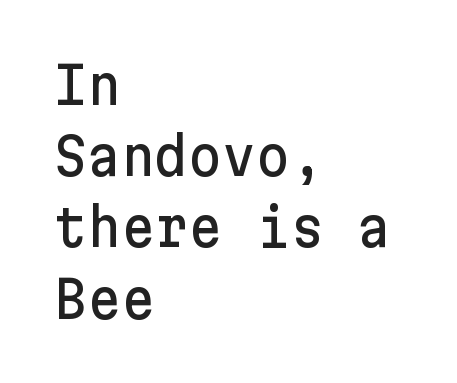
Designer's note — italics off, roman on. Serif or sans? Sans — the stroke terminals are bare. How are the letters spaced? Ordinarily, with no added tracking. How would I describe the line gaps? Plain and ordinary.
